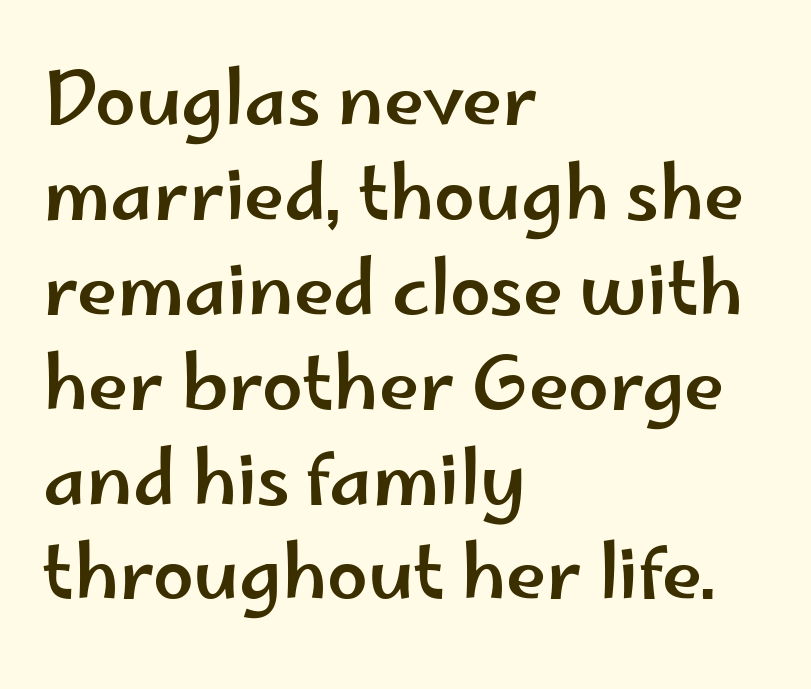
Q: Is the text italic (slanted)? A: No, it is upright.
Q: Is the typeface a serif or a sans-serif typeface? A: Sans-serif.
Q: Is the text underlined? A: No.
Q: How is the paragraph aligned? A: Left-aligned.
Q: Is the spacing between letters normal or unusually wide? A: Normal.
Q: Is the spacing between lines tight, normal or loose? A: Normal.
Q: Width (condensed, normal, or wide)? A: Wide.
Q: Stroke contrast? A: Low.
Q: x-height? A: Small.
Q: Monospaced? A: No.
